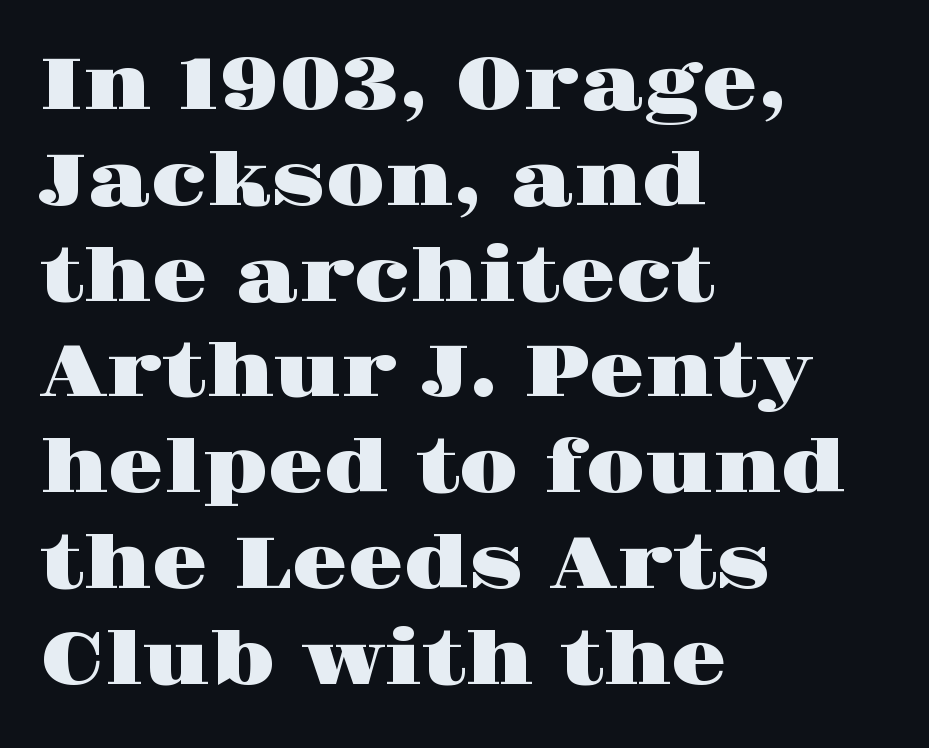
{"serif": "yes", "italic": "no", "width": "wide", "stroke_contrast": "high", "x_height": "large", "monospaced": "no", "underline": "no", "align": "left", "line_spacing": "normal", "line_spacing_ratio": 1.33, "letter_spacing": "normal", "letter_spacing_em": 0.0, "glyph_px": 72}
